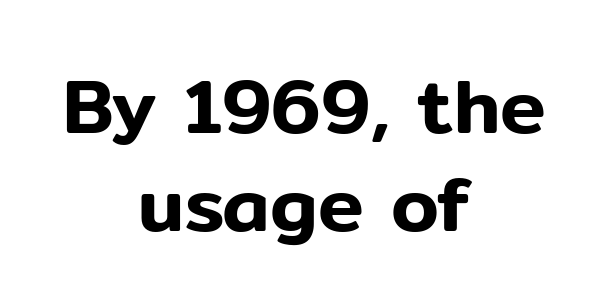
You could call the tracking neutral — neither tight nor loose. Typeset on center — no edge is straight. A bare baseline throughout the passage. Regarding serifs, this sample does without them. Do the characters align in a grid? No, the font is proportional.
